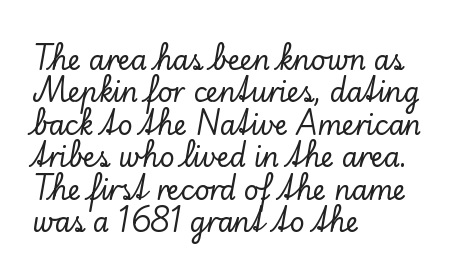
These lines sit exactly where default settings would place them. Typeset ragged right — the left edge is the straight one. Just letters on the line, the space beneath them empty. Caption: standard tracking, unaltered.
